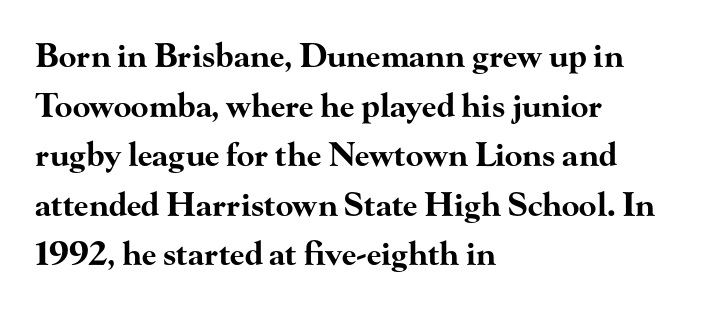
These lines were composed using upright roman letters. These lines stack with their left ends in a neat column. Leading matches the norm, producing a regular column. These lines are composed in type with serifs.
